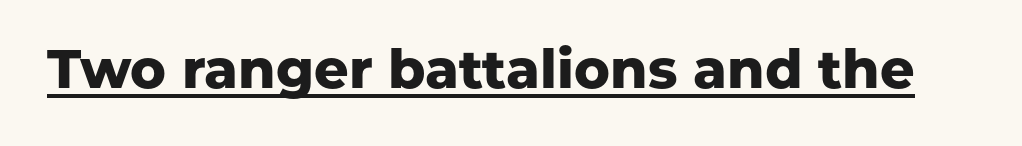
The image shows 54 px heavy sans-serif type, upright; set normal letter spacing, underlined; low stroke contrast and a medium x-height.
